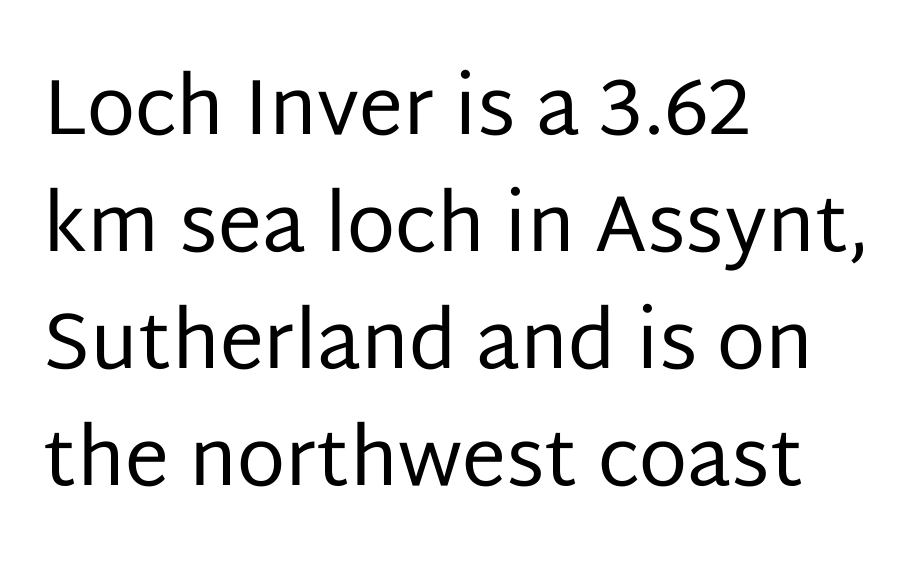
{"serif": "no", "italic": "no", "bold": "no", "weight": "regular", "width": "normal", "stroke_contrast": "low", "x_height": "large", "monospaced": "no", "underline": "no", "align": "left", "line_spacing": "normal", "line_spacing_ratio": 1.48, "letter_spacing": "normal", "letter_spacing_em": 0.0, "glyph_px": 79}
